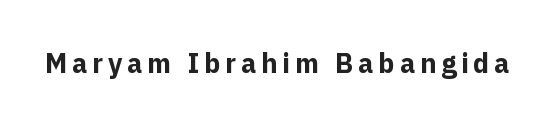
{"italic": "no", "bold": "yes", "underline": "no", "glyph_px": 27}
